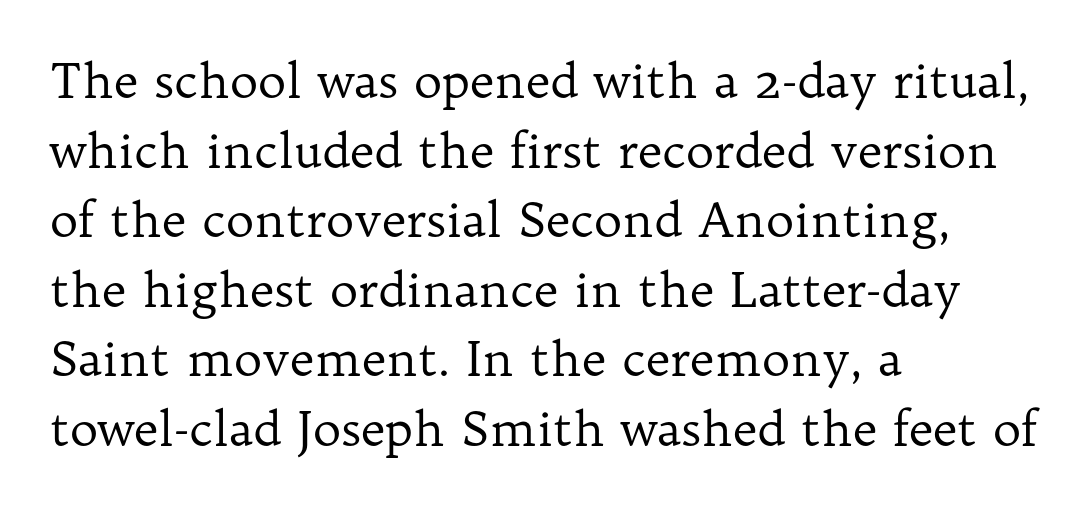
The image shows 48 px regular-weight serif type, upright; set left-aligned, normal line spacing (1.45x), normal letter spacing, not underlined; low stroke contrast and a medium x-height.
